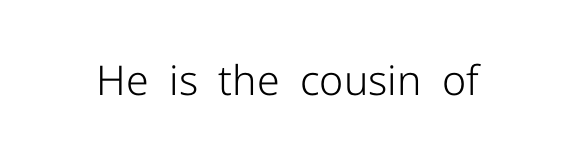
I'd call this a sans setting — the letters go barefoot. The zone under the glyphs is completely vacant. No chunkiness to these letters — they're not bold. The rendering uses natural spacing where letterforms have individual widths. You can tell it's not italic because the verticals are truly vertical. Tracking value appears to be zero — textbook default spacing.
